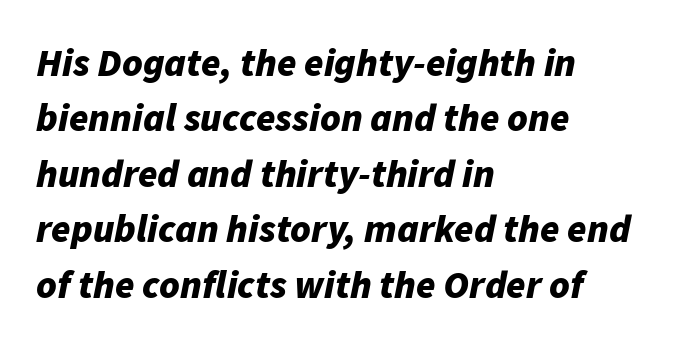
The string is rendered with underlining switched off. The glyphs have the mass of a bold cut. These lines sit exactly where default settings would place them. A typesetter would call this zero additional tracking.
